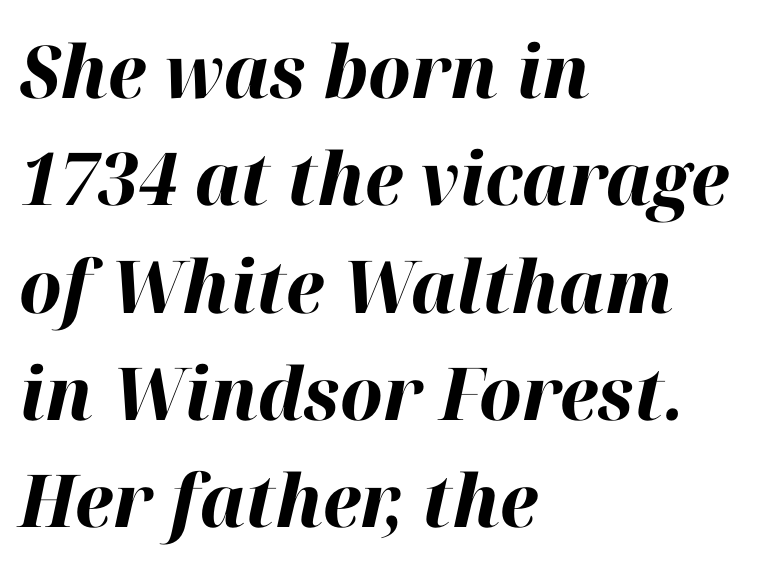
The image shows 73 px bold type, italic (leaning right); set left-aligned, normal line spacing (1.47x), normal letter spacing, not underlined; high stroke contrast and a medium x-height.
